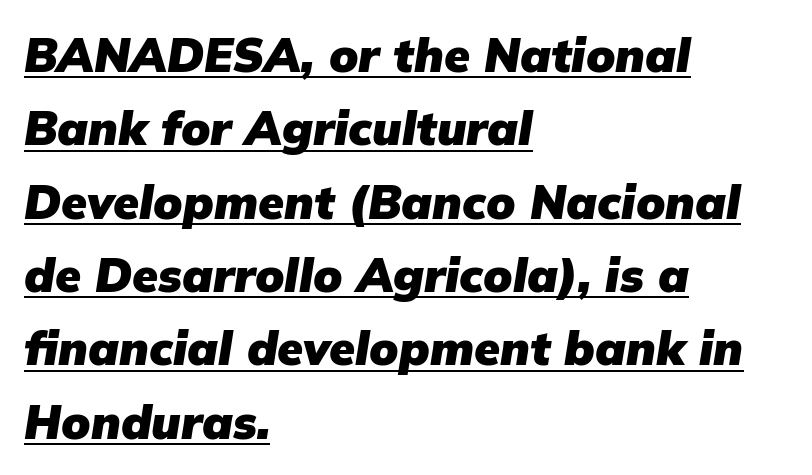
{"italic": "yes", "lean": "right", "slant_degrees": 9, "bold": "yes", "weight": "heavy", "width": "normal", "stroke_contrast": "low", "x_height": "medium", "monospaced": "no", "underline": "yes", "align": "left", "line_spacing": "normal", "line_spacing_ratio": 1.56, "letter_spacing": "normal", "letter_spacing_em": 0.0, "glyph_px": 47}
